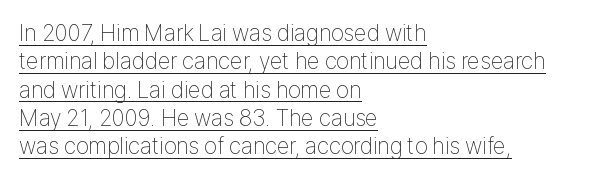
Has an underline been added? It has. Does extra space separate the letters? No, they use regular spacing. Rendered with straight, roman letterforms. Is the type heavy? It reads as light-to-regular instead. Where is the straight margin? On the left.
